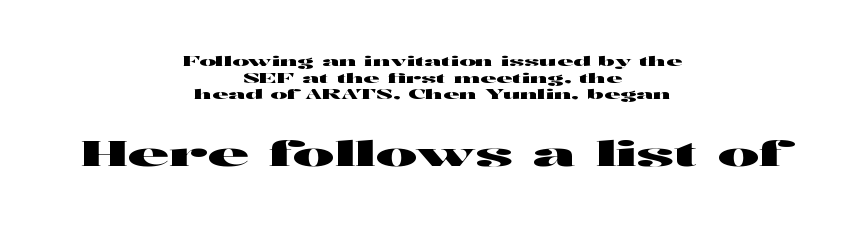
Is this a fixed-width face? No — the glyphs have proportional, varying widths. Horizontally, the lines are justified to the midpoint only. Examine the stroke ends and you'll find no serifs. The tracking reads as untouched default to a designer's eye.
